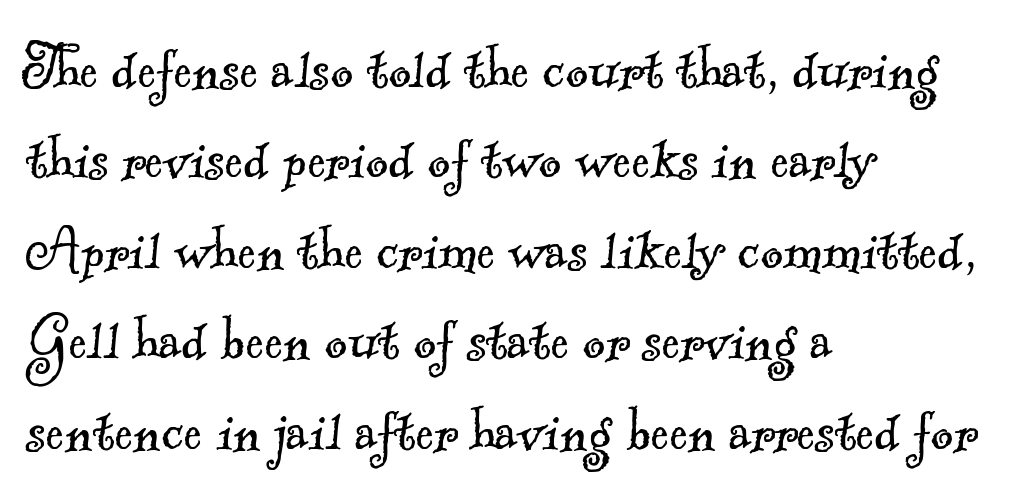
Q: Is the text bold? A: No.
Q: Is the typeface a serif or a sans-serif typeface? A: Serif.
Q: Is the text underlined? A: No.
Q: How is the paragraph aligned? A: Left-aligned.
Q: Is the spacing between letters normal or unusually wide? A: Normal.
Q: Is the spacing between lines tight, normal or loose? A: Normal.
Q: Width (condensed, normal, or wide)? A: Normal.
Q: x-height? A: Small.
Q: Monospaced? A: No.
